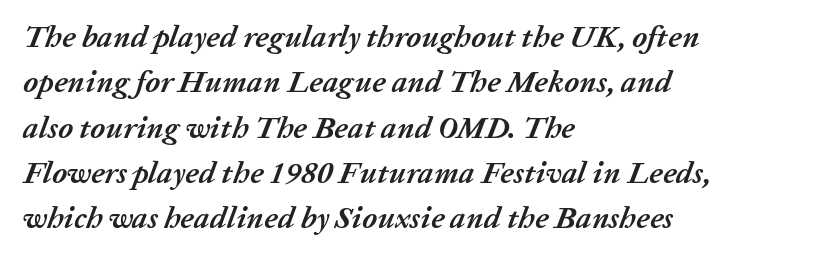
Q: Is the text bold? A: Yes.
Q: Is the text italic (slanted)? A: Yes, it leans right by about 20 degrees.
Q: Is the text underlined? A: No.
Q: How is the paragraph aligned? A: Left-aligned.
Q: Is the spacing between letters normal or unusually wide? A: Normal.
Q: Is the spacing between lines tight, normal or loose? A: Normal.
Q: Width (condensed, normal, or wide)? A: Normal.
Q: Stroke contrast? A: Low.
Q: x-height? A: Medium.
Q: Monospaced? A: No.
